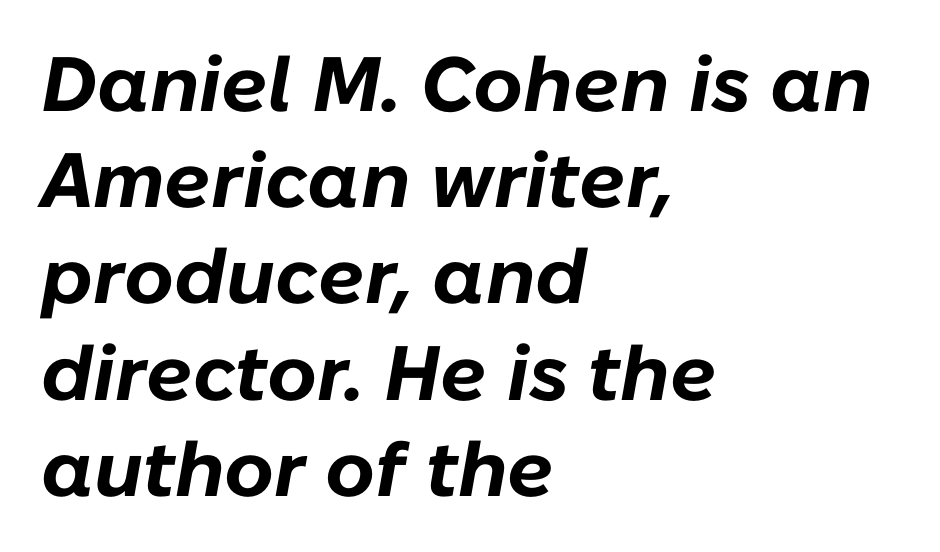
Q: Is the text bold? A: Yes.
Q: Is the text italic (slanted)? A: Yes, it leans right by about 10 degrees.
Q: Is the text underlined? A: No.
Q: How is the paragraph aligned? A: Left-aligned.
Q: Is the spacing between letters normal or unusually wide? A: Normal.
Q: Is the spacing between lines tight, normal or loose? A: Normal.
Q: Width (condensed, normal, or wide)? A: Normal.
Q: Stroke contrast? A: Low.
Q: x-height? A: Medium.
Q: Monospaced? A: No.
